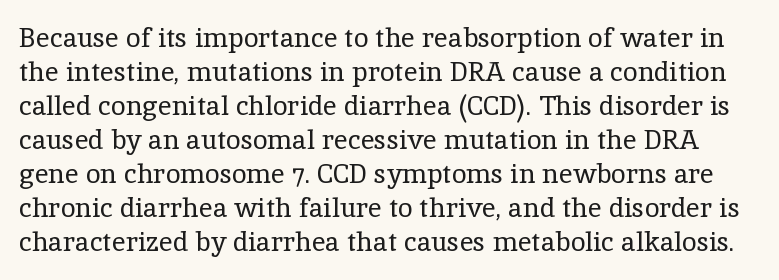
Q: Is the text bold? A: No.
Q: Is the text italic (slanted)? A: No, it is upright.
Q: Is the text underlined? A: No.
Q: Is the spacing between letters normal or unusually wide? A: Normal.
Q: Is the spacing between lines tight, normal or loose? A: Normal.
